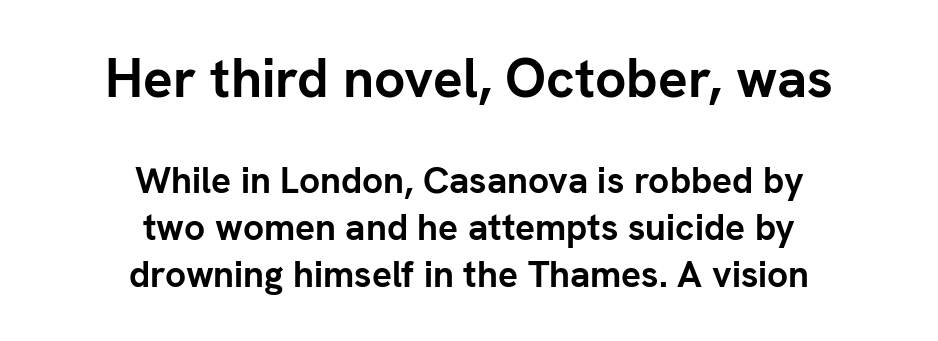
{"serif": "no", "italic": "no", "bold": "yes", "weight": "semibold", "width": "normal", "stroke_contrast": "low", "x_height": "medium", "monospaced": "no", "underline": "no", "align": "center", "line_spacing": "normal", "line_spacing_ratio": 1.27, "letter_spacing": "normal", "letter_spacing_em": 0.0, "larger_block": "first", "size_ratio": 1.49, "glyph_px": 55}
